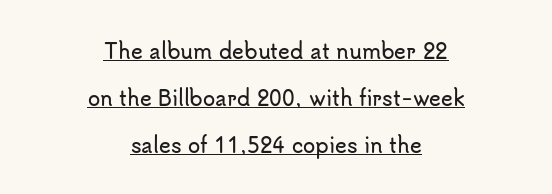
The image shows 20 px text type, upright; set centered, loose line spacing (2.35x), normal letter spacing, underlined.
